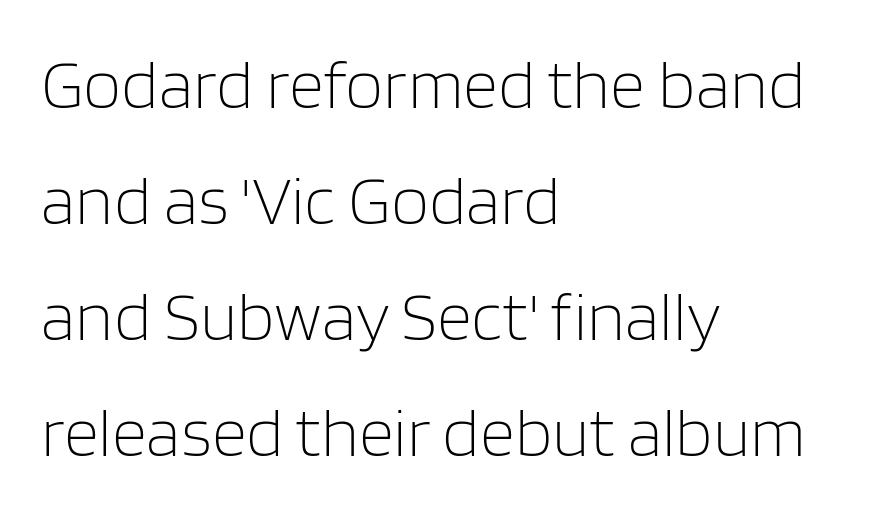
Check the space under the baseline: it is left empty. If you drew a line through each stem, it would be perfectly vertical. Typographically, this falls in the sans-serif category. A typesetter would call this leading conventional body-copy spacing.
